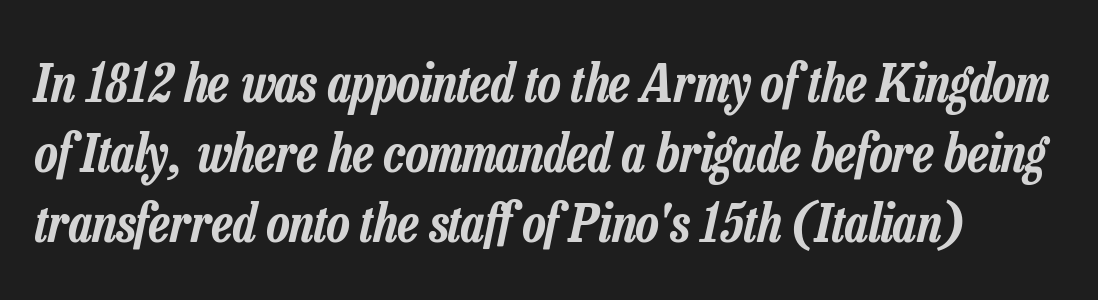
Q: Is the text italic (slanted)? A: Yes, it leans right by about 13 degrees.
Q: Is the text underlined? A: No.
Q: Is the spacing between letters normal or unusually wide? A: Normal.
Q: Is the spacing between lines tight, normal or loose? A: Normal.
Q: Width (condensed, normal, or wide)? A: Condensed.
Q: Stroke contrast? A: Low.
Q: x-height? A: Medium.
Q: Monospaced? A: No.
